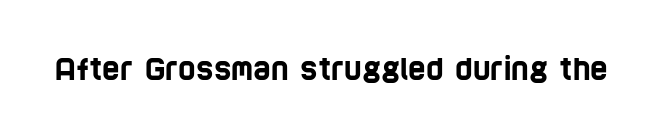
This rendering employs a face without finishing strokes, i.e., a sans-serif. The rendering uses natural spacing where letterforms have individual widths. Letter spacing: default. The gap between lines stays unmarked.
